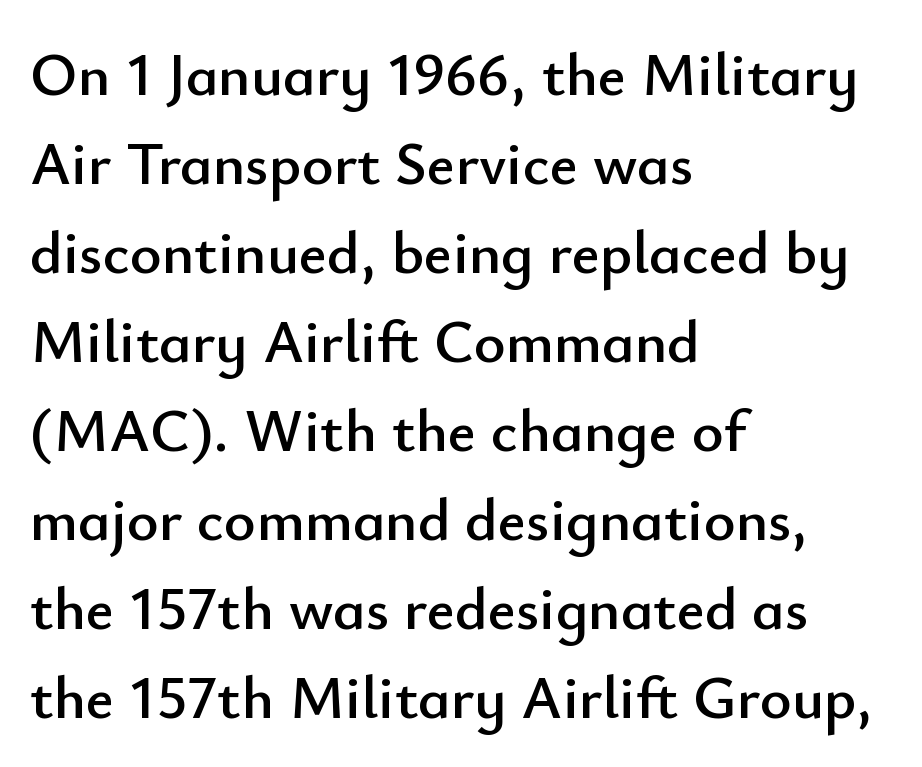
Think of a printed novel: that variable character pitch is what you see here. The designer left line spacing at the default. Check under the words: just untouched page. Italic? Not at all — the glyphs are vertical.
